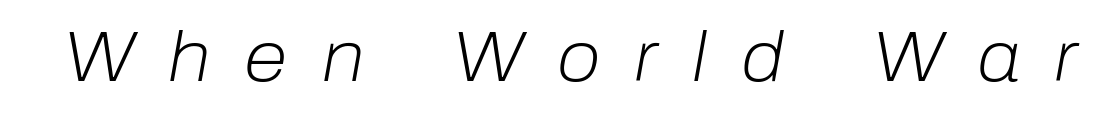
Each word looks stretched out because of the extra space between its letters. Would a proofreader flag this as italicized? Yes. Do the characters align in a grid? No, the font is proportional. The cut favours lightness, reaching ordinary text weight at its darkest. The words here are not underlined.
